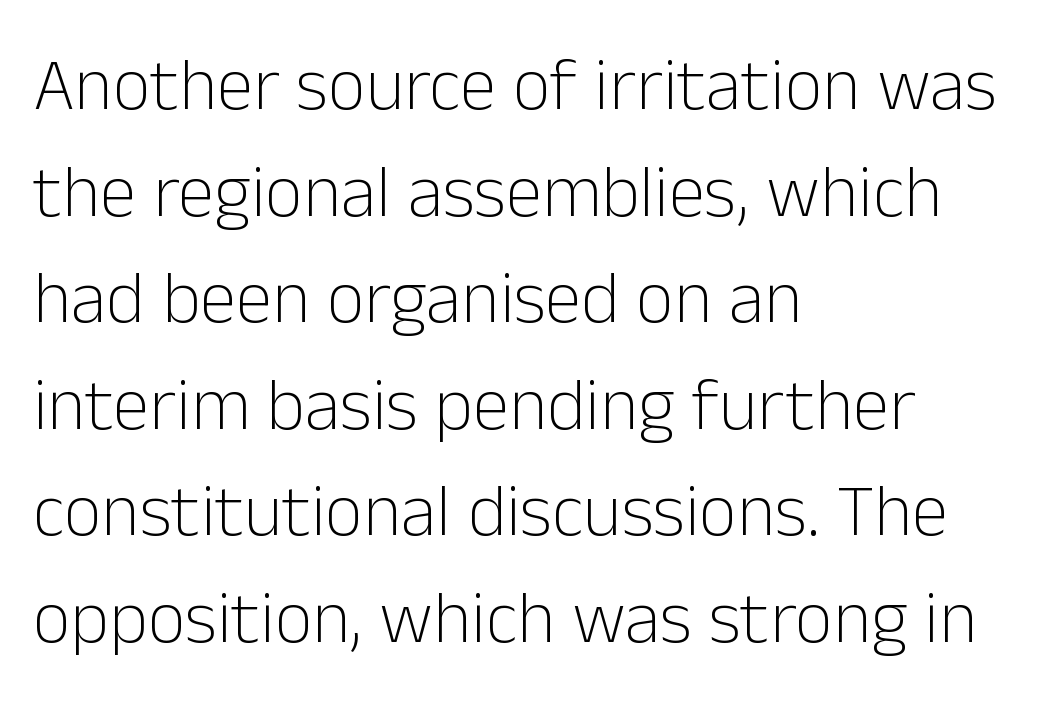
Q: Is the text bold? A: No.
Q: Is the text italic (slanted)? A: No, it is upright.
Q: Is the typeface a serif or a sans-serif typeface? A: Sans-serif.
Q: Is the text underlined? A: No.
Q: How is the paragraph aligned? A: Left-aligned.
Q: Is the spacing between letters normal or unusually wide? A: Normal.
Q: Is the spacing between lines tight, normal or loose? A: Normal.
Q: Width (condensed, normal, or wide)? A: Normal.
Q: Stroke contrast? A: Low.
Q: x-height? A: Medium.
Q: Monospaced? A: No.
